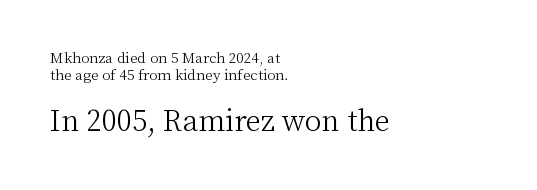
Q: Is the text bold? A: No.
Q: Is the text italic (slanted)? A: No, it is upright.
Q: Is the typeface a serif or a sans-serif typeface? A: Serif.
Q: Is the text underlined? A: No.
Q: How is the paragraph aligned? A: Left-aligned.
Q: Is the spacing between letters normal or unusually wide? A: Normal.
Q: Which block of text is set in a larger size, the first (top) or the second (bottom)? A: The second (bottom) one.
Q: Width (condensed, normal, or wide)? A: Normal.
Q: Stroke contrast? A: Medium.
Q: x-height? A: Medium.
Q: Monospaced? A: No.
